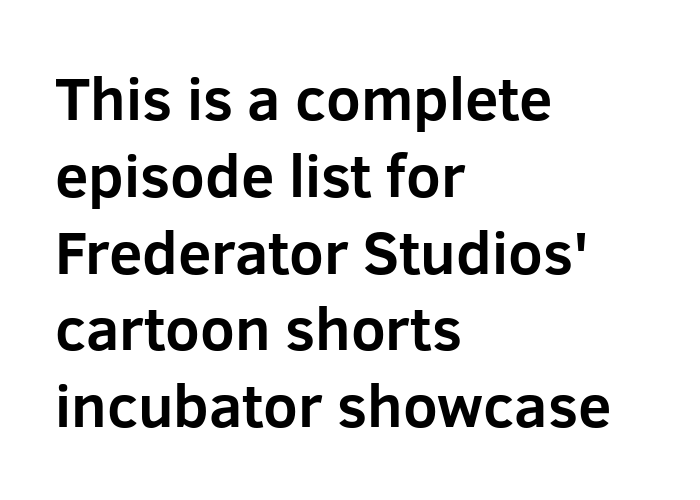
Q: Is the text bold? A: Yes.
Q: Is the text italic (slanted)? A: No, it is upright.
Q: Is the typeface a serif or a sans-serif typeface? A: Sans-serif.
Q: Is the text underlined? A: No.
Q: How is the paragraph aligned? A: Left-aligned.
Q: Is the spacing between letters normal or unusually wide? A: Normal.
Q: Is the spacing between lines tight, normal or loose? A: Normal.
Q: Width (condensed, normal, or wide)? A: Normal.
Q: Stroke contrast? A: Low.
Q: x-height? A: Medium.
Q: Monospaced? A: No.
